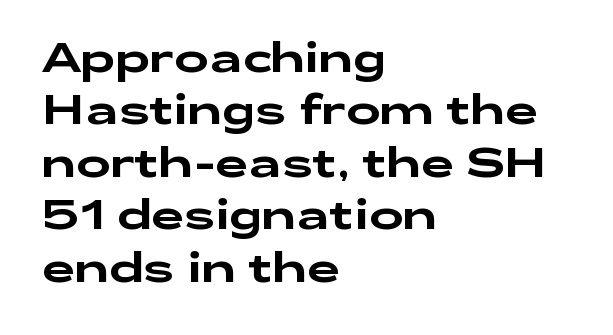
These lines are rendered in a variable-pitch font. Honestly, the row spacing looks completely unremarkable. A typesetter would call this zero additional tracking. If you drew a ruler down the left edge, every line would touch it. The string is rendered with underlining switched off. The designer went with a sans here, leaving each stem footless.
